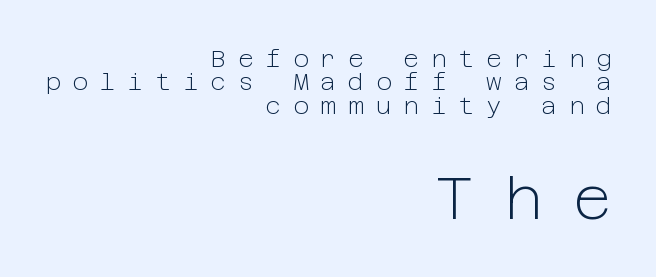
{"serif": "no", "italic": "no", "bold": "no", "weight": "light", "width": "normal", "stroke_contrast": "low", "x_height": "medium", "underline": "no", "align": "right", "line_spacing": "tight", "line_spacing_ratio": 0.97, "letter_spacing": "wide", "letter_spacing_em": 0.5, "larger_block": "second", "size_ratio": 2.5, "glyph_px": 60}
